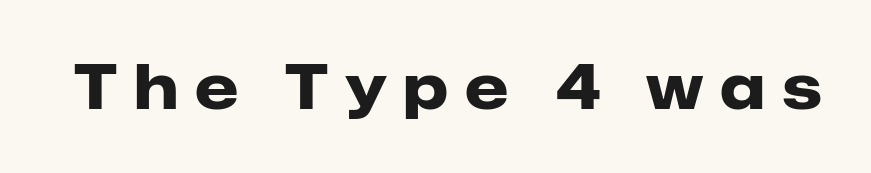
Q: Is the text bold? A: Yes.
Q: Is the text italic (slanted)? A: No, it is upright.
Q: Is the typeface a serif or a sans-serif typeface? A: Sans-serif.
Q: Is the text underlined? A: No.
Q: Is the spacing between letters normal or unusually wide? A: Unusually wide.
Q: Width (condensed, normal, or wide)? A: Normal.
Q: Stroke contrast? A: Low.
Q: x-height? A: Medium.
Q: Monospaced? A: No.
